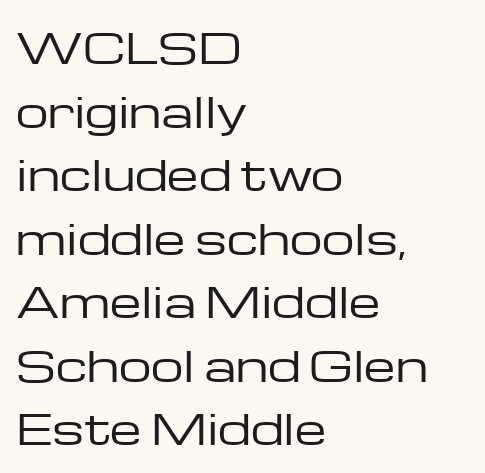
The image shows 41 px regular-weight, wide sans-serif type, upright; set left-aligned, normal line spacing (1.55x), normal letter spacing, not underlined; low stroke contrast and a medium x-height.
